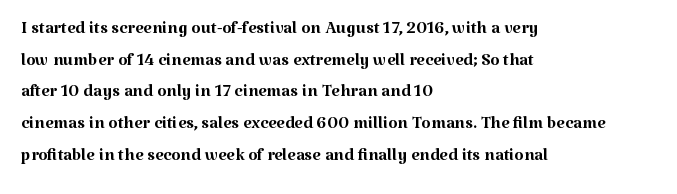
Leftover space on each line is placed entirely after the last word. The typesetting does not lean heavy: it is not bold. Honestly, the letter spacing is just normal — you wouldn't notice it. Underline: absent. If you drew a line through each stem, it would be perfectly vertical.
